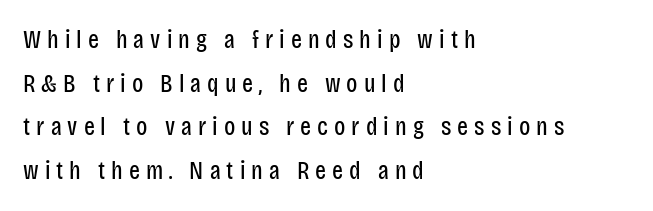
In CSS terms this would be text-align: left. Look at the tracking — it's clearly loosened, letters drifting apart. A typesetter would mark this as roman, not italic. The specimen omits any rule beneath the text block's lines.
